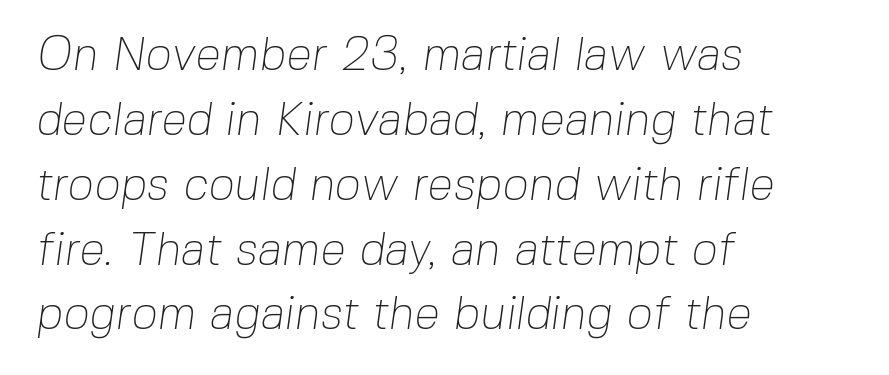
{"serif": "no", "bold": "no", "weight": "thin", "width": "normal", "stroke_contrast": "low", "x_height": "medium", "monospaced": "no", "underline": "no", "align": "left", "line_spacing": "normal", "line_spacing_ratio": 1.41, "letter_spacing": "normal", "letter_spacing_em": 0.0, "glyph_px": 46}
